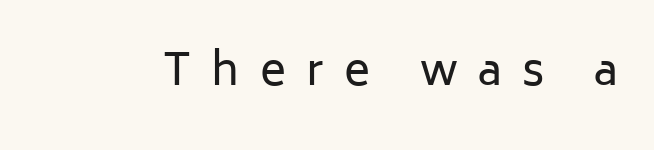
Q: Is the text bold? A: No.
Q: Is the text italic (slanted)? A: No, it is upright.
Q: Is the typeface a serif or a sans-serif typeface? A: Sans-serif.
Q: Is the text underlined? A: No.
Q: Is the spacing between letters normal or unusually wide? A: Unusually wide.
Q: Width (condensed, normal, or wide)? A: Normal.
Q: Stroke contrast? A: Low.
Q: x-height? A: Medium.
Q: Monospaced? A: No.
